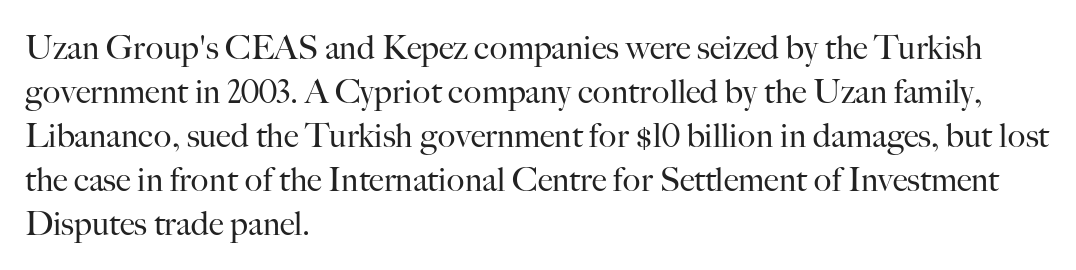
This block has exactly the height ordinary leading produces. Descenders hang freely into open space. Each line starts at the same left margin while the right side varies. Think of a printed novel: that variable character pitch is what you see here.
